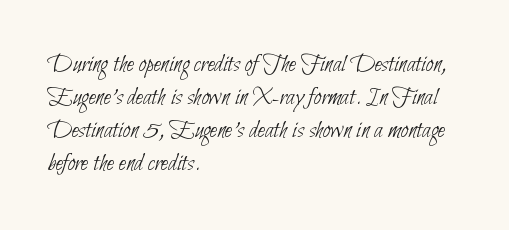
Q: Is the text bold? A: No.
Q: Is the text underlined? A: No.
Q: How is the paragraph aligned? A: Left-aligned.
Q: Is the spacing between letters normal or unusually wide? A: Normal.
Q: Is the spacing between lines tight, normal or loose? A: Normal.
